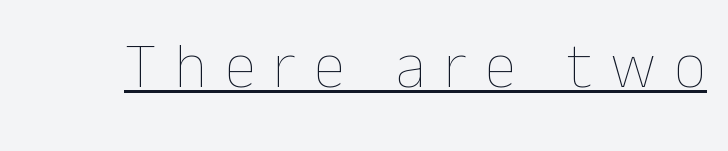
The image shows 64 px thin type, upright; set unusually wide letter spacing (+0.28 em), underlined; low stroke contrast and a medium x-height.
